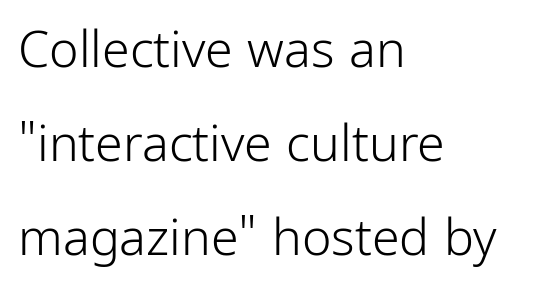
Q: Is the text bold? A: No.
Q: Is the text italic (slanted)? A: No, it is upright.
Q: Is the typeface a serif or a sans-serif typeface? A: Sans-serif.
Q: Is the text underlined? A: No.
Q: How is the paragraph aligned? A: Left-aligned.
Q: Is the spacing between letters normal or unusually wide? A: Normal.
Q: Width (condensed, normal, or wide)? A: Condensed.
Q: Stroke contrast? A: Low.
Q: x-height? A: Medium.
Q: Monospaced? A: No.
